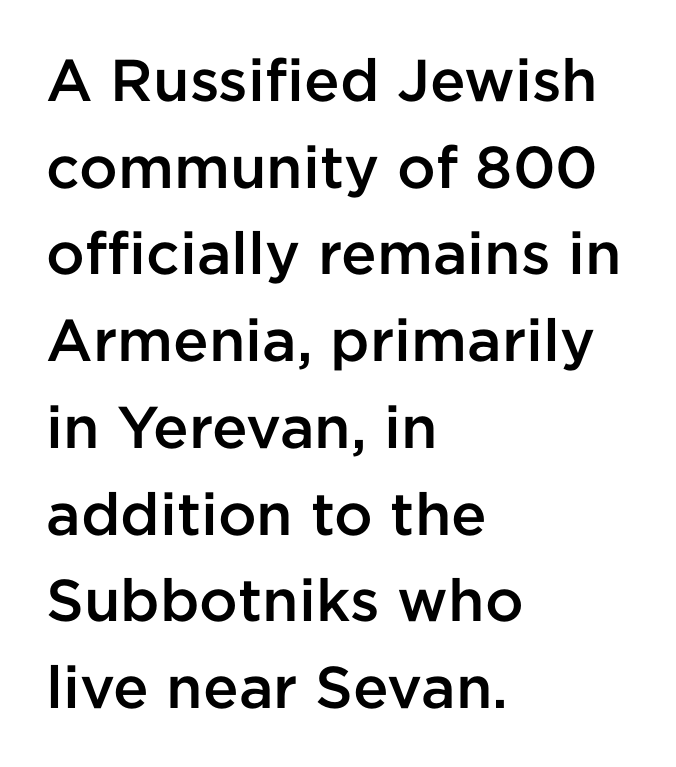
{"serif": "no", "italic": "no", "bold": "semi", "weight": "semibold", "width": "normal", "stroke_contrast": "low", "x_height": "medium", "monospaced": "no", "underline": "no", "align": "left", "line_spacing": "normal", "line_spacing_ratio": 1.47, "letter_spacing": "normal", "letter_spacing_em": 0.0, "glyph_px": 59}
